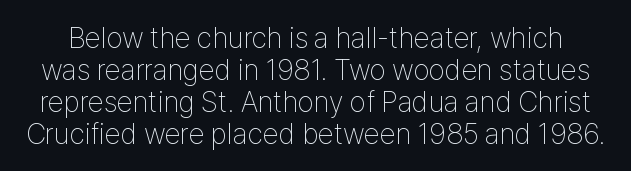
{"serif": "no", "italic": "no", "bold": "no", "weight": "thin", "width": "condensed", "stroke_contrast": "low", "x_height": "medium", "monospaced": "no", "underline": "no", "line_spacing": "tight", "line_spacing_ratio": 1.1, "letter_spacing": "normal", "letter_spacing_em": 0.0, "glyph_px": 29}
